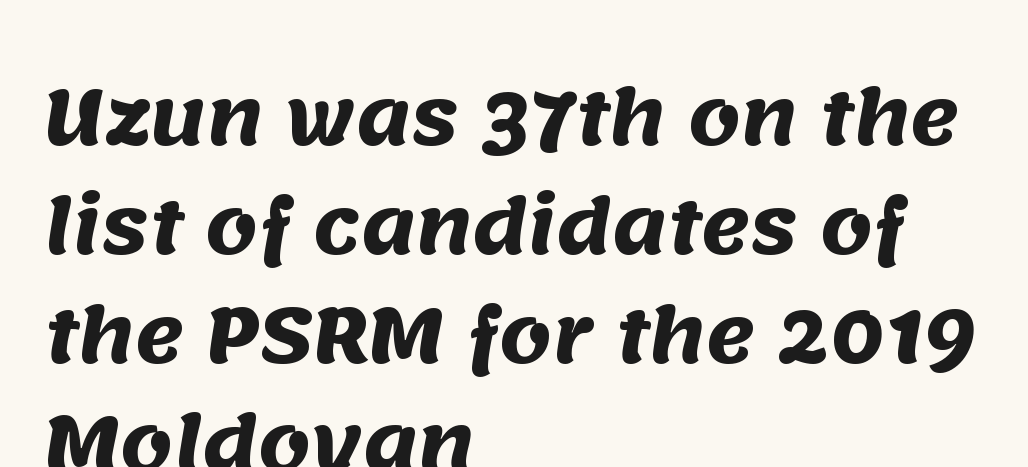
Q: Is the text bold? A: Yes.
Q: Is the typeface a serif or a sans-serif typeface? A: Sans-serif.
Q: Is the text underlined? A: No.
Q: How is the paragraph aligned? A: Left-aligned.
Q: Is the spacing between letters normal or unusually wide? A: Normal.
Q: Is the spacing between lines tight, normal or loose? A: Normal.
Q: Width (condensed, normal, or wide)? A: Normal.
Q: Stroke contrast? A: Medium.
Q: x-height? A: Large.
Q: Monospaced? A: No.
